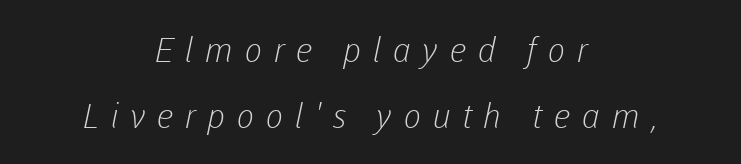
Leading: increased. The letterforms stand isolated, each surrounded by extra space. Each letter keeps its own natural width here, so spacing adapts to shape. Check under the words: just untouched page.
